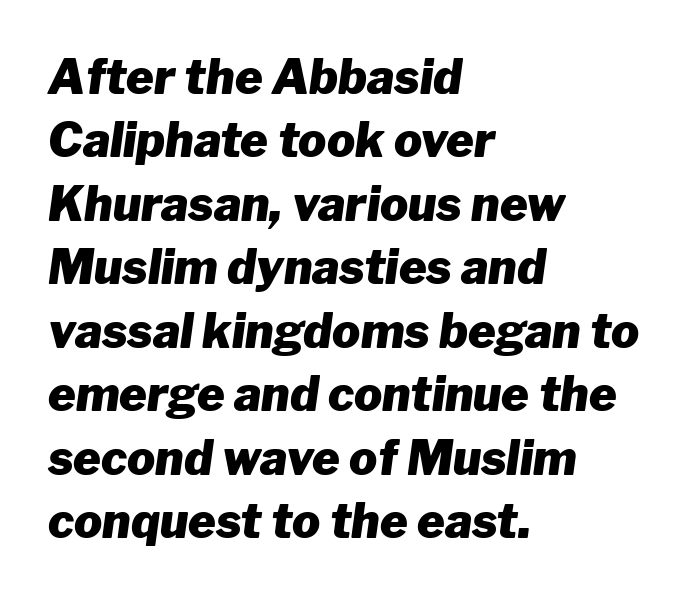
Casual observation: everything's shoved over to the left. A typesetter would mark this as italic. Do the characters align in a grid? No, the font is proportional. You'd pick this weight for a headline — it's a proper bold. Between one letter and the next there's only the usual sliver of space. How would I describe the line gaps? Plain and ordinary.
